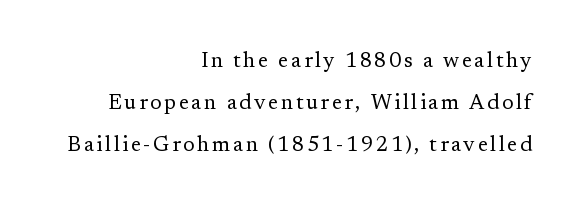
The image shows 21 px text type, upright; set right-aligned, loose line spacing (1.99x), not underlined.
